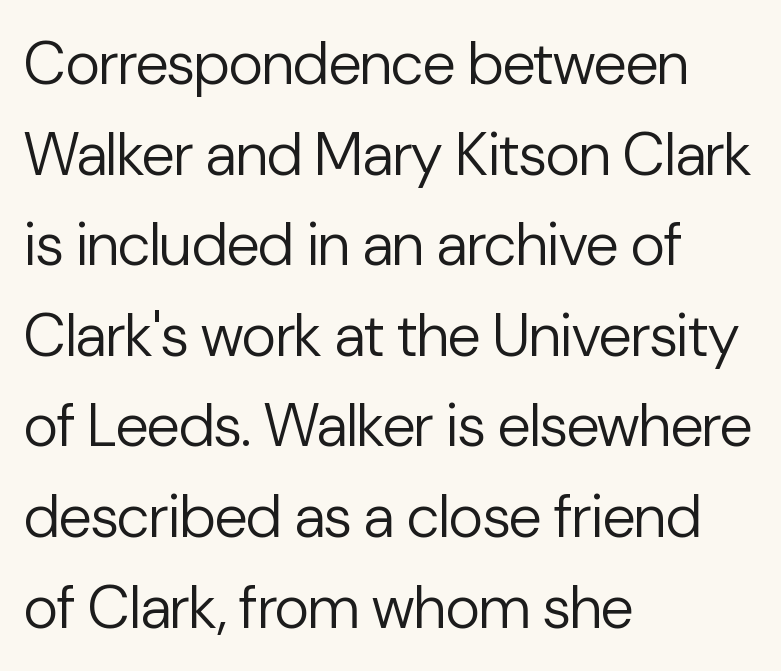
{"serif": "no", "italic": "no", "bold": "no", "weight": "regular", "width": "normal", "stroke_contrast": "low", "x_height": "medium", "monospaced": "no", "underline": "no", "align": "left", "line_spacing": "normal", "line_spacing_ratio": 1.51, "letter_spacing": "normal", "letter_spacing_em": 0.0, "glyph_px": 60}
